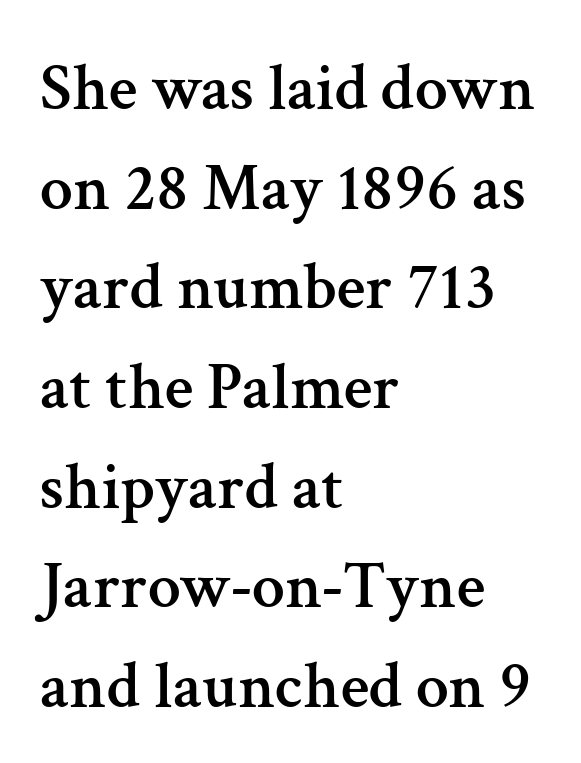
Designer's note — italics off, roman on. The space beneath each line is pristine and unruled. This sample is left-justified, so line endings fall wherever the words run out. Examine the stroke ends and you'll spot serifs. The passage shown has conventional tracking throughout. The rendering uses a moderate line-height, typical for paragraphs.
